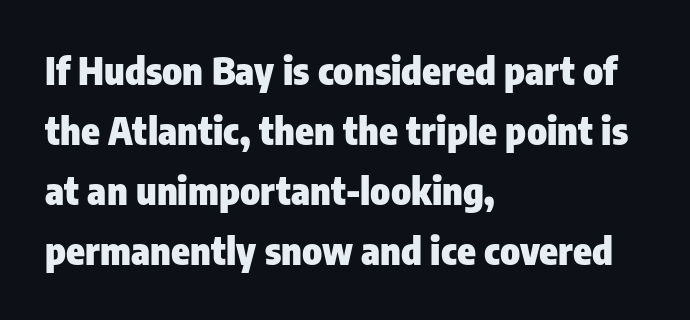
Q: Is the text bold? A: Yes.
Q: Is the text italic (slanted)? A: No, it is upright.
Q: Is the typeface a serif or a sans-serif typeface? A: Sans-serif.
Q: Is the text underlined? A: No.
Q: How is the paragraph aligned? A: Left-aligned.
Q: Is the spacing between letters normal or unusually wide? A: Normal.
Q: Is the spacing between lines tight, normal or loose? A: Normal.
Q: Width (condensed, normal, or wide)? A: Condensed.
Q: Stroke contrast? A: Low.
Q: x-height? A: Medium.
Q: Monospaced? A: No.
